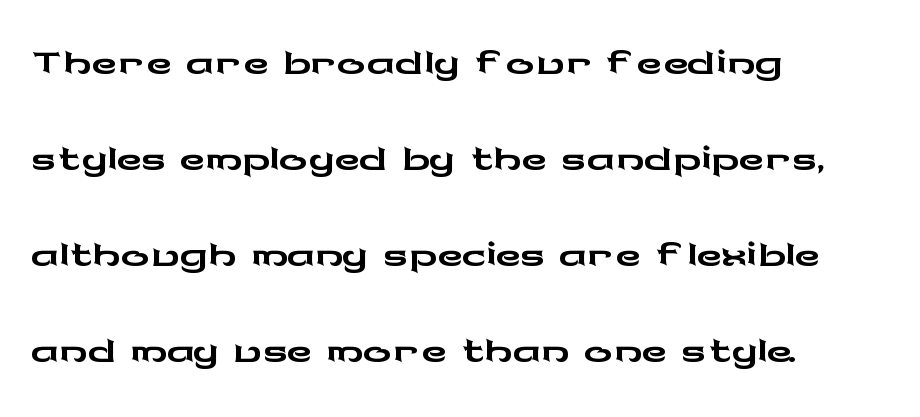
The image shows 70 px wide sans-serif type, upright; set left-aligned, normal line spacing (1.37x), normal letter spacing, not underlined; low stroke contrast and a medium x-height.
